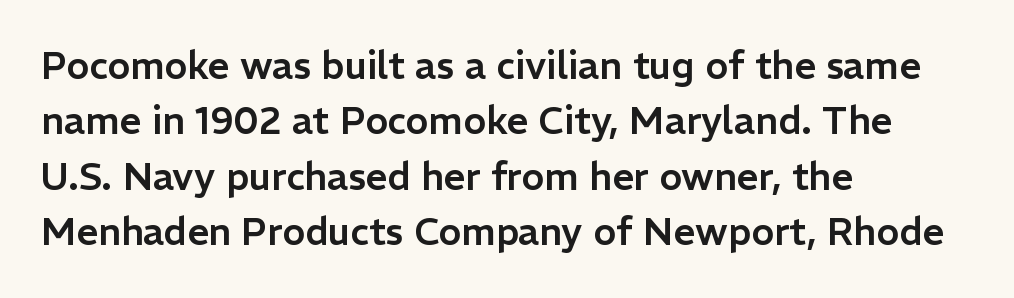
{"serif": "no", "italic": "no", "width": "normal", "stroke_contrast": "low", "x_height": "medium", "monospaced": "no", "underline": "no", "align": "left", "line_spacing": "normal", "line_spacing_ratio": 1.46, "letter_spacing": "normal", "letter_spacing_em": 0.0, "glyph_px": 38}
